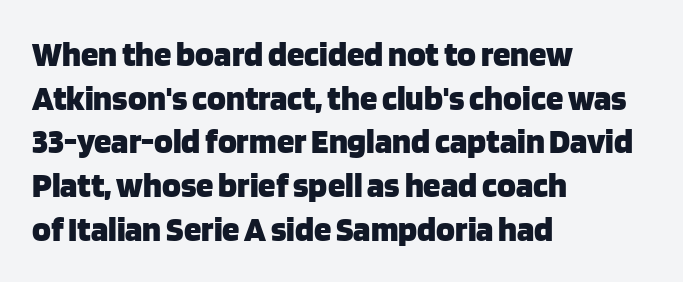
{"serif": "no", "italic": "no", "bold": "yes", "weight": "heavy", "width": "normal", "stroke_contrast": "low", "x_height": "large", "monospaced": "no", "underline": "no", "align": "left", "line_spacing": "normal", "line_spacing_ratio": 1.25, "letter_spacing": "normal", "letter_spacing_em": 0.0, "glyph_px": 35}
